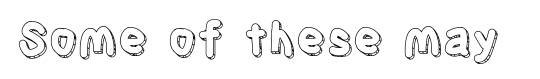
The axis of the letterforms is exactly vertical. There is no visible air inserted between adjacent glyphs. You could not count columns in this text — the font is proportionally spaced. Descenders hang freely into open space.
